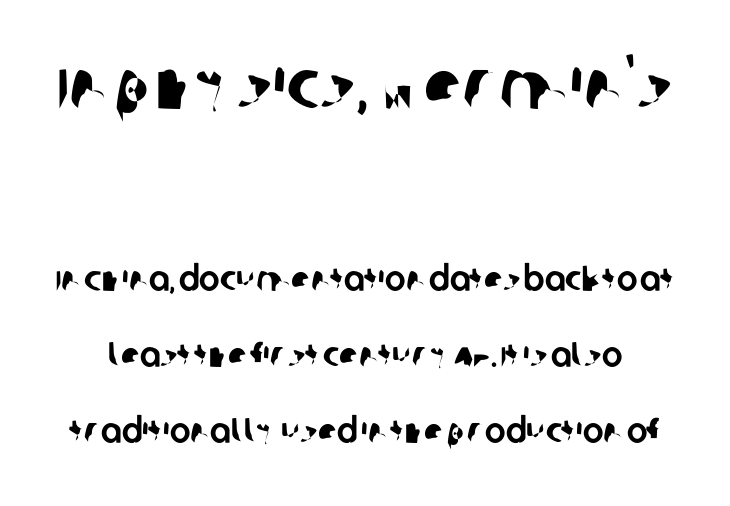
Compared with typical body copy, the letter spacing here is the same. How would I describe the line gaps? Wide and relaxed. Two sizes are in play, and the larger belongs to the first block. The passage shown is typed in a proportional face where columns would drift.
